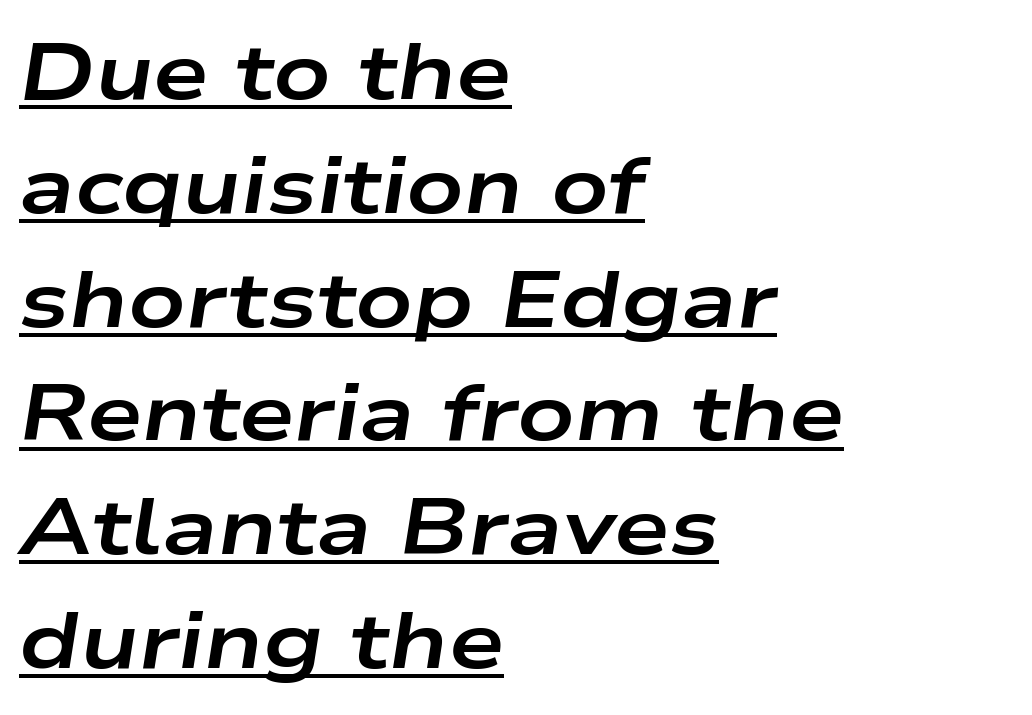
{"italic": "yes", "lean": "right", "slant_degrees": 9, "bold": "yes", "weight": "bold", "width": "wide", "stroke_contrast": "low", "x_height": "medium", "monospaced": "no", "underline": "yes", "align": "left", "line_spacing": "normal", "line_spacing_ratio": 1.44, "letter_spacing": "normal", "letter_spacing_em": 0.0, "glyph_px": 79}
